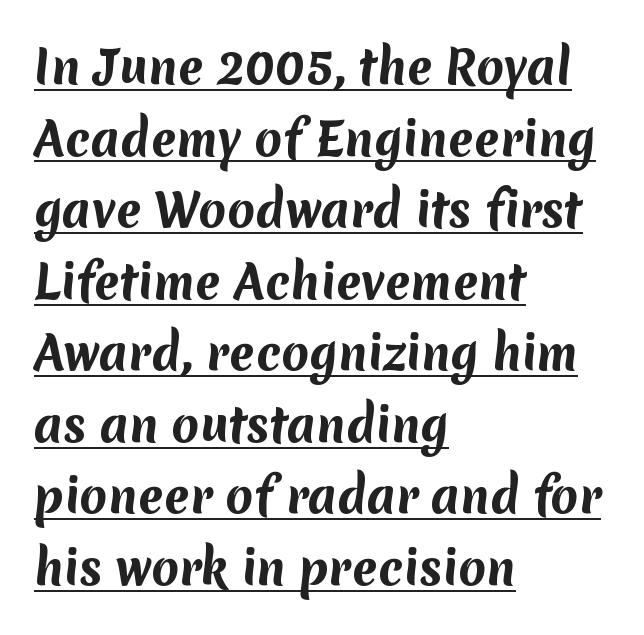
The image shows 45 px bold sans-serif type; set left-aligned, normal line spacing (1.59x), normal letter spacing, underlined; medium stroke contrast and a medium x-height.
